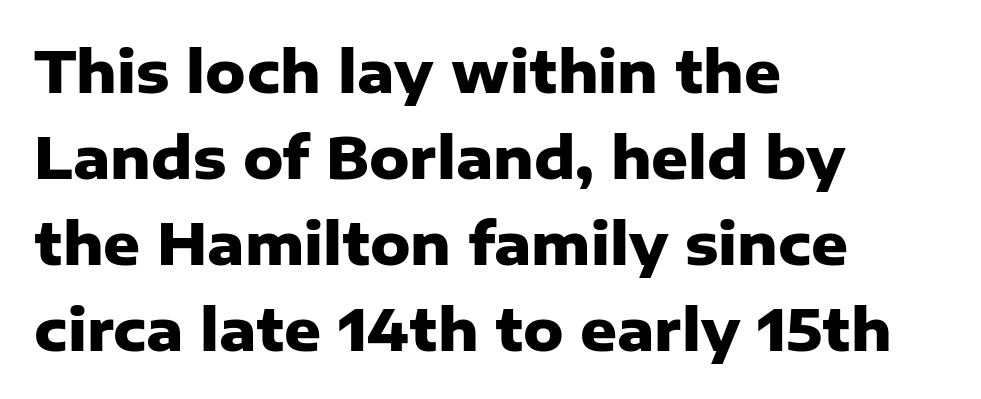
The image shows 57 px heavy sans-serif type, upright; set left-aligned, normal line spacing (1.51x), normal letter spacing, not underlined; low stroke contrast and a medium x-height.
